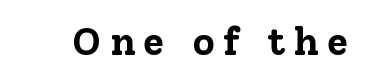
The image shows 39 px bold serif type, upright; set unusually wide letter spacing (+0.21 em), not underlined; low stroke contrast and a medium x-height.
